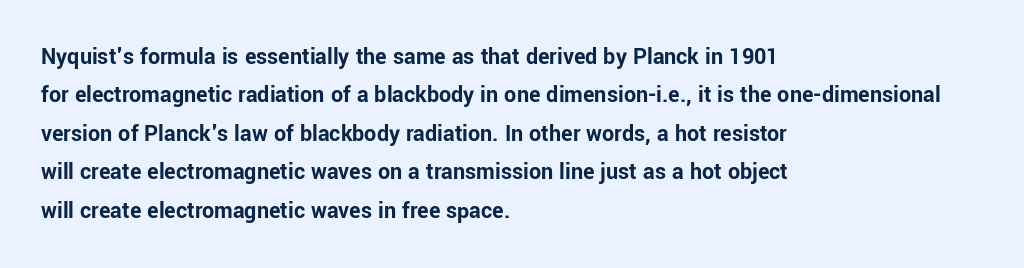
Q: Is the text bold? A: Yes.
Q: Is the text italic (slanted)? A: No, it is upright.
Q: Is the text underlined? A: No.
Q: How is the paragraph aligned? A: Left-aligned.
Q: Is the spacing between letters normal or unusually wide? A: Normal.
Q: Is the spacing between lines tight, normal or loose? A: Normal.
